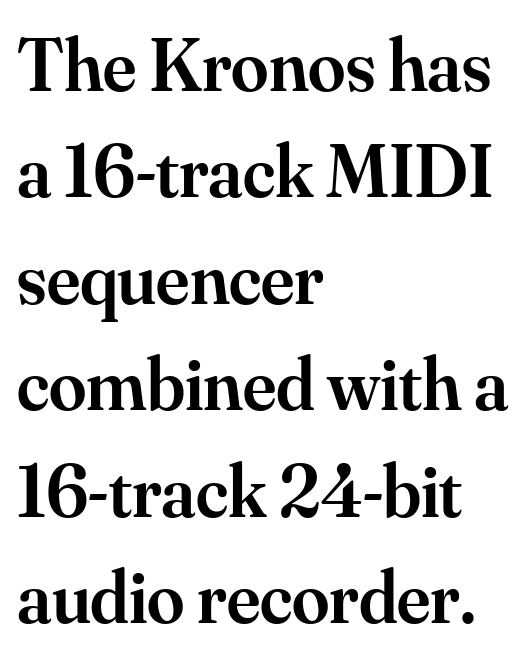
Q: Is the text bold? A: Semi-bold.
Q: Is the text italic (slanted)? A: No, it is upright.
Q: Is the typeface a serif or a sans-serif typeface? A: Serif.
Q: Is the text underlined? A: No.
Q: How is the paragraph aligned? A: Left-aligned.
Q: Is the spacing between letters normal or unusually wide? A: Normal.
Q: Is the spacing between lines tight, normal or loose? A: Normal.
Q: Width (condensed, normal, or wide)? A: Normal.
Q: Stroke contrast? A: Medium.
Q: x-height? A: Small.
Q: Monospaced? A: No.
